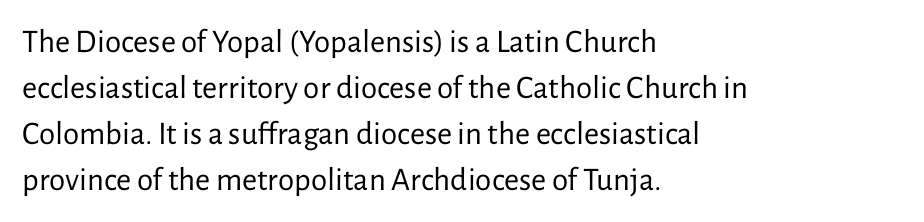
The passage shown is not bold in any degree. The gap between lines stays unmarked. These lines are composed in type without serifs. This sample has the flowing, uneven cadence of proportional lettering.
